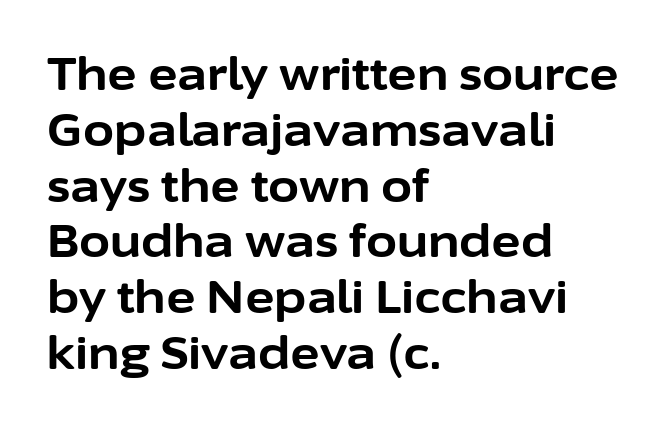
The image shows 45 px bold sans-serif type, upright; set left-aligned, line spacing 1.24x, normal letter spacing, not underlined; low stroke contrast and a medium x-height.
